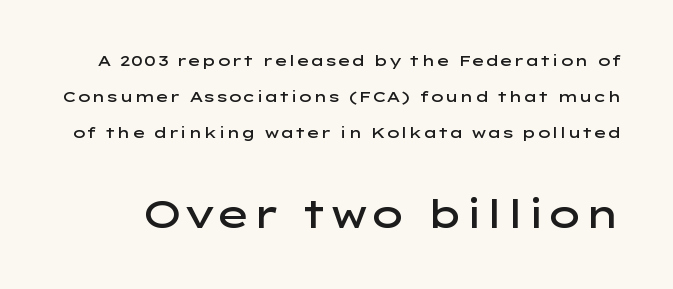
Glance below the letters and you will spot only blank space. These words are printed semibold, heavier than regular yet not bold. Observe the absence of serifs on each vertical stroke in this sample. The face used here is proportionally spaced, like ordinary book or web type. This layout puts the modest block above and the oversized block below.
